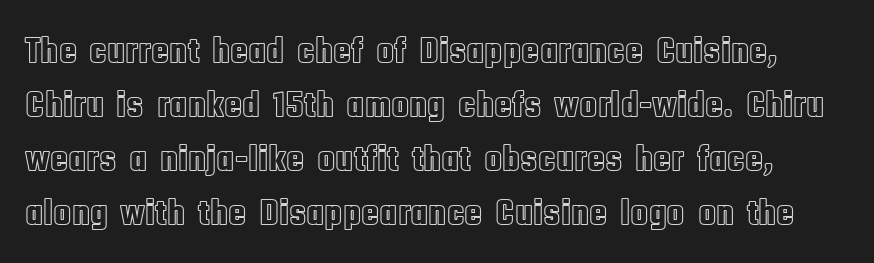
{"italic": "no", "width": "condensed", "x_height": "large", "monospaced": "no", "underline": "no", "line_spacing": "normal", "line_spacing_ratio": 1.46, "letter_spacing": "normal", "letter_spacing_em": 0.0, "glyph_px": 37}
